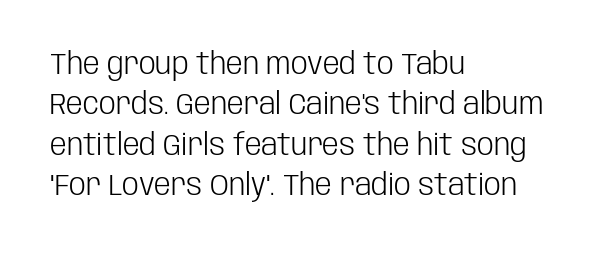
{"serif": "no", "italic": "no", "bold": "no", "weight": "light", "width": "condensed", "stroke_contrast": "low", "x_height": "large", "monospaced": "no", "underline": "no", "align": "left", "line_spacing": "normal", "line_spacing_ratio": 1.35, "letter_spacing": "normal", "letter_spacing_em": 0.0, "glyph_px": 30}
